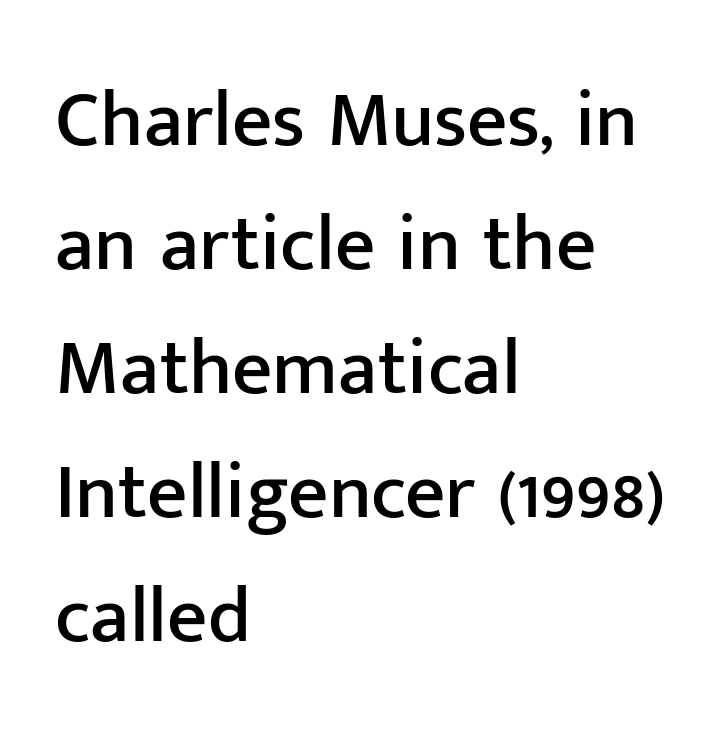
Q: Is the text italic (slanted)? A: No, it is upright.
Q: Is the typeface a serif or a sans-serif typeface? A: Sans-serif.
Q: Is the text underlined? A: No.
Q: How is the paragraph aligned? A: Left-aligned.
Q: Is the spacing between letters normal or unusually wide? A: Normal.
Q: Is the spacing between lines tight, normal or loose? A: Normal.
Q: Width (condensed, normal, or wide)? A: Normal.
Q: Stroke contrast? A: Low.
Q: x-height? A: Medium.
Q: Monospaced? A: No.
